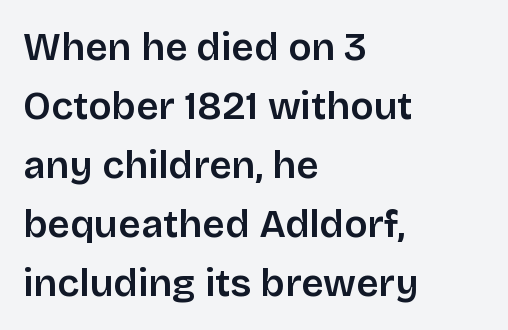
The image shows 39 px semibold sans-serif type, upright; set left-aligned, normal line spacing (1.51x), normal letter spacing, not underlined; low stroke contrast and a large x-height.
